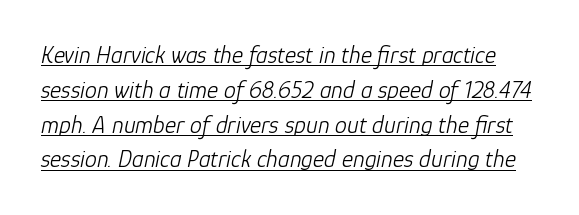
Q: Is the text bold? A: No.
Q: Is the text italic (slanted)? A: Yes, it leans right by about 12 degrees.
Q: Is the text underlined? A: Yes.
Q: Is the spacing between letters normal or unusually wide? A: Normal.
Q: Is the spacing between lines tight, normal or loose? A: Normal.
